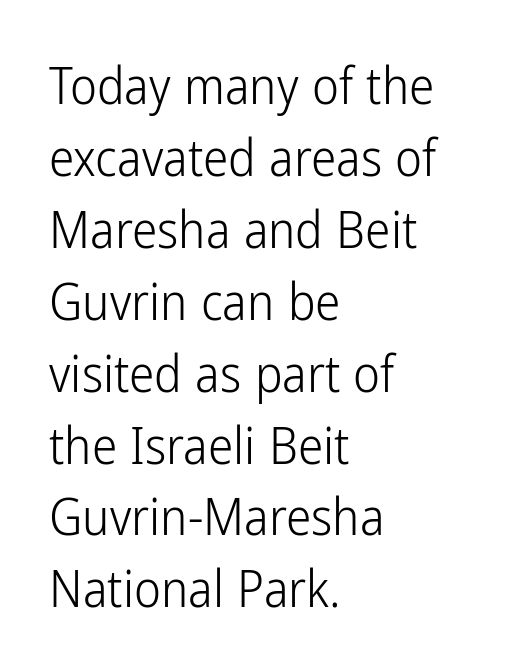
Q: Is the text bold? A: No.
Q: Is the text italic (slanted)? A: No, it is upright.
Q: Is the typeface a serif or a sans-serif typeface? A: Sans-serif.
Q: Is the text underlined? A: No.
Q: How is the paragraph aligned? A: Left-aligned.
Q: Is the spacing between letters normal or unusually wide? A: Normal.
Q: Is the spacing between lines tight, normal or loose? A: Normal.
Q: Width (condensed, normal, or wide)? A: Condensed.
Q: Stroke contrast? A: Low.
Q: x-height? A: Medium.
Q: Monospaced? A: No.
